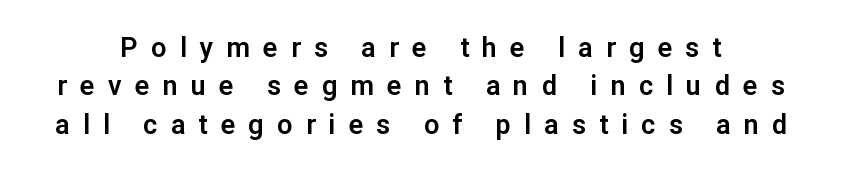
The image shows 27 px text type, upright; set normal line spacing (1.42x), unusually wide letter spacing (+0.49 em), not underlined.
